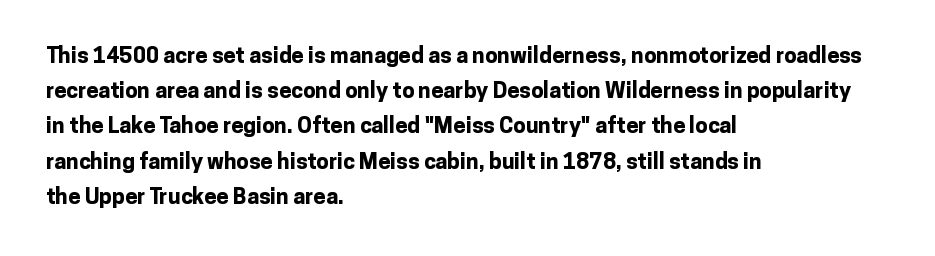
{"italic": "no", "bold": "yes", "underline": "no", "align": "left", "line_spacing": "normal", "line_spacing_ratio": 1.6, "letter_spacing": "normal", "letter_spacing_em": 0.0, "glyph_px": 22}
